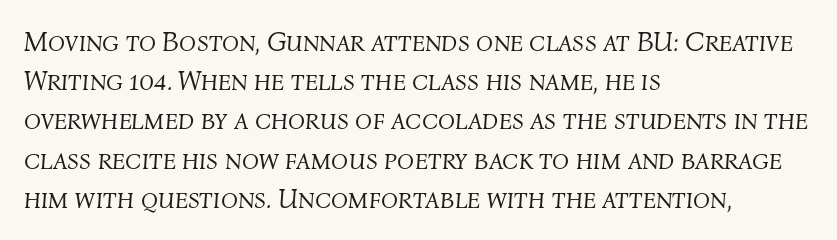
The image shows 28 px light type, italic (leaning right); set left-aligned, normal line spacing (1.4x), normal letter spacing, not underlined; medium stroke contrast and a medium x-height.
